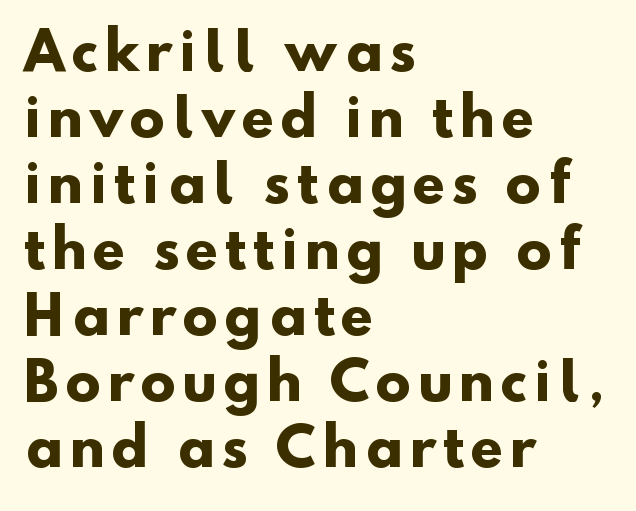
The image shows 52 px heavy sans-serif type; set left-aligned, normal line spacing (1.27x), not underlined; low stroke contrast and a small x-height.
